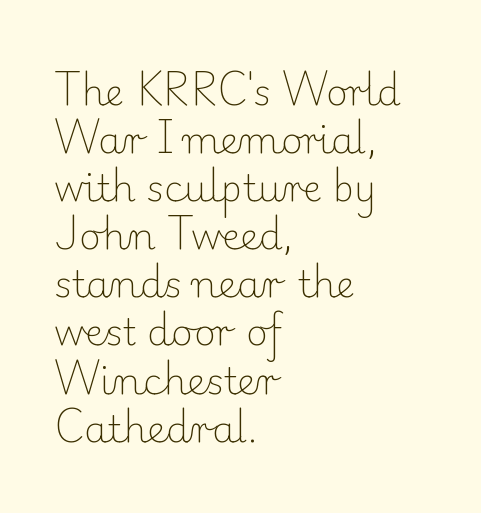
The image shows 37 px light serif type, upright; set left-aligned, normal line spacing (1.3x), normal letter spacing, not underlined; low stroke contrast and a small x-height.
